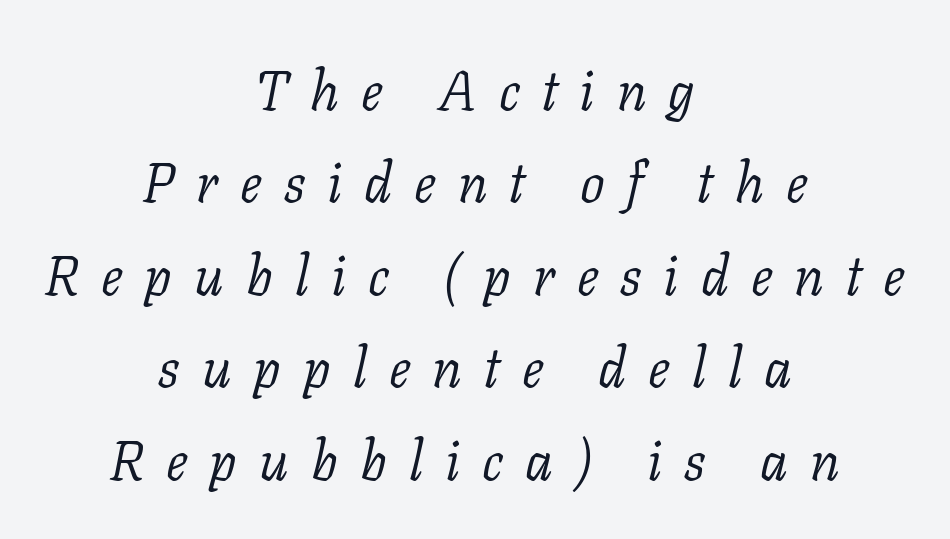
Short and long lines alike share a common midpoint. The words here are not underlined. These lines have a slow, spaced-out rhythm from letter to letter. This block has exactly the height ordinary leading produces. You could not count columns in this text — the font is proportionally spaced. The text carries the slant typical of an italic or oblique font.
